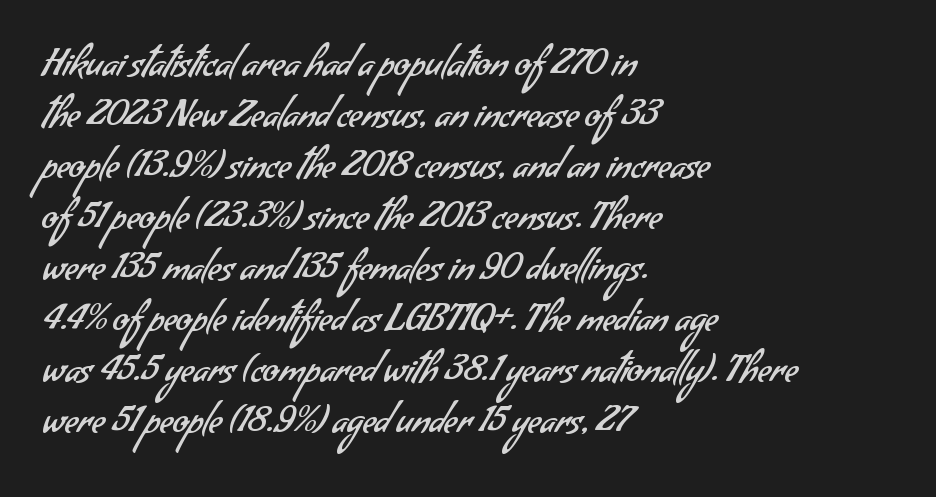
Type style note: lacks serifs. There is no visible air inserted between adjacent glyphs. The designer left line spacing at the default. No chunkiness to these letters — they're not bold. The space beneath each line is pristine and unruled.
